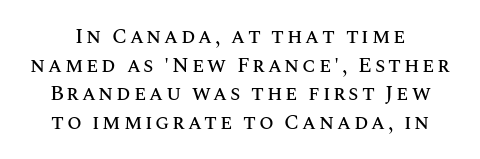
Q: Is the text italic (slanted)? A: No, it is upright.
Q: Is the text underlined? A: No.
Q: Is the spacing between lines tight, normal or loose? A: Normal.
